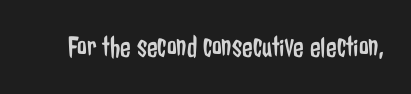
The image shows 31 px regular-weight, condensed sans-serif type, upright; set normal letter spacing, not underlined; low stroke contrast and a medium x-height.
